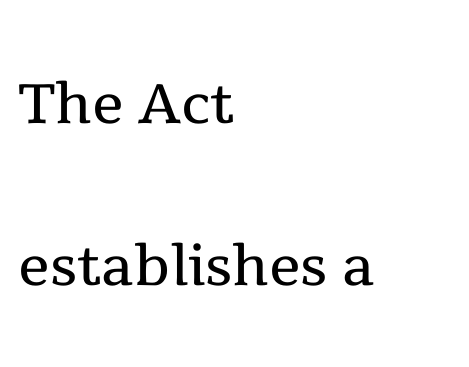
The image shows 79 px regular-weight serif type, upright; set left-aligned, loose line spacing (2.05x), normal letter spacing, not underlined; a medium x-height.
